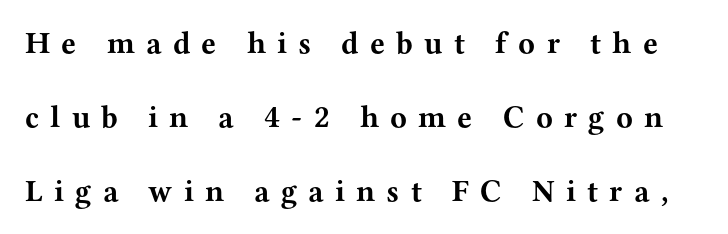
Look at the tracking — it's clearly loosened, letters drifting apart. The string is rendered with underlining switched off. Little horizontal feet cap the strokes, marking this as serif type. The leading is generous, giving the passage an open texture. What weight is shown? A full bold with thick strokes. The letters advance in unequal steps, a hallmark of proportional type.
